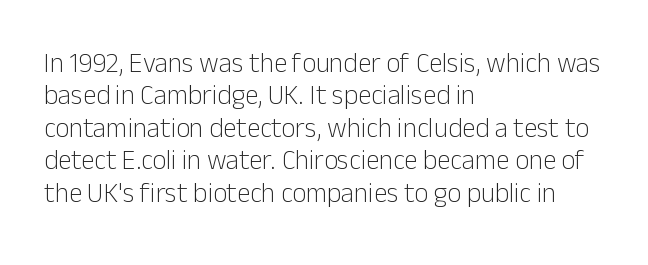
The image shows 27 px text type, upright; set left-aligned, line spacing 1.2x, normal letter spacing, not underlined.
